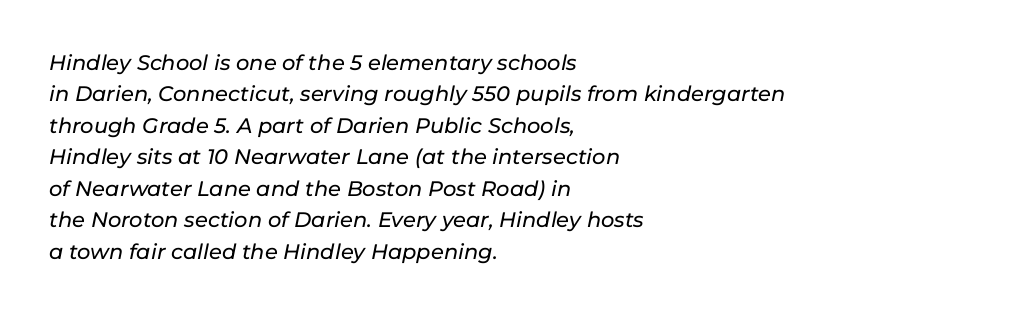
Underlining? Definitely not there. Notice how descenders clear the ascenders below comfortably — that's standard leading. The ragged edge is on the right, which tells us the setting is flush left. Default kerning and tracking; the words read as compact shapes. The whole block is typeset with a tilt.
